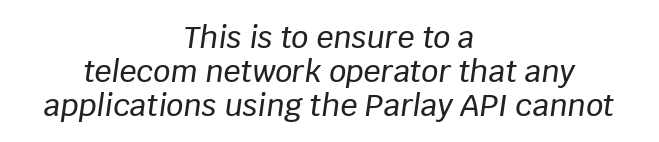
The image shows 30 px text type, italic (leaning right); set centered, tight line spacing (1.13x), normal letter spacing, not underlined; low stroke contrast and a large x-height.
